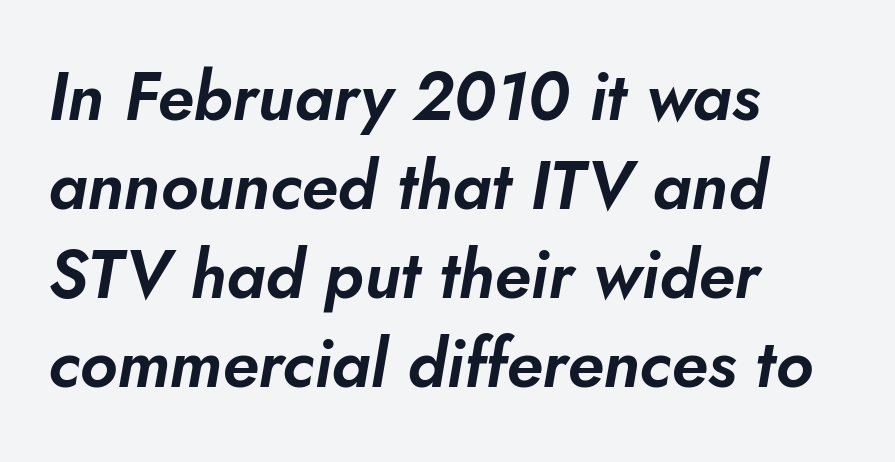
Q: Is the text italic (slanted)? A: Yes, it leans right by about 10 degrees.
Q: Is the text underlined? A: No.
Q: How is the paragraph aligned? A: Left-aligned.
Q: Is the spacing between letters normal or unusually wide? A: Normal.
Q: Is the spacing between lines tight, normal or loose? A: Normal.
Q: Width (condensed, normal, or wide)? A: Normal.
Q: Stroke contrast? A: Low.
Q: x-height? A: Small.
Q: Monospaced? A: No.
